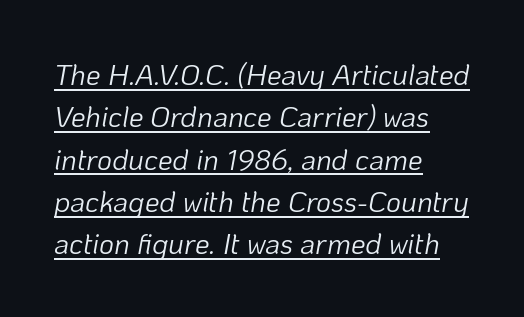
The image shows 29 px light type, italic (leaning right); set left-aligned, normal line spacing (1.46x), normal letter spacing, underlined; low stroke contrast and a medium x-height.
